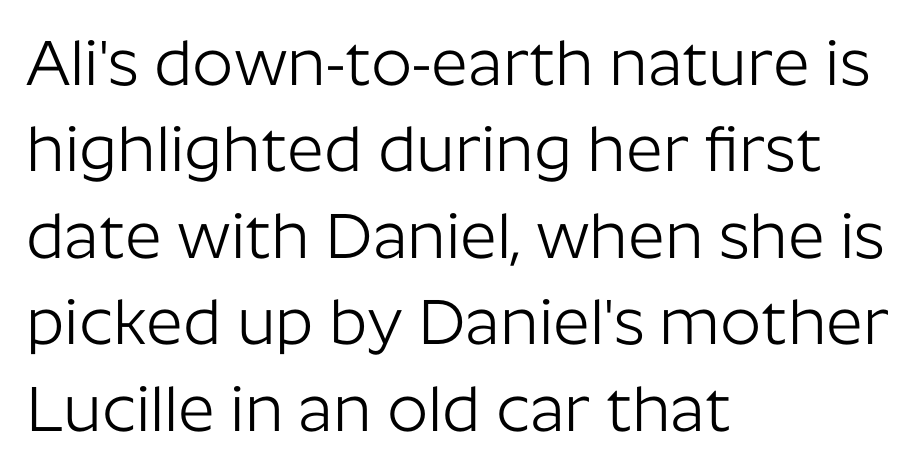
Q: Is the text bold? A: No.
Q: Is the text italic (slanted)? A: No, it is upright.
Q: Is the typeface a serif or a sans-serif typeface? A: Sans-serif.
Q: Is the text underlined? A: No.
Q: How is the paragraph aligned? A: Left-aligned.
Q: Is the spacing between letters normal or unusually wide? A: Normal.
Q: Is the spacing between lines tight, normal or loose? A: Normal.
Q: Width (condensed, normal, or wide)? A: Normal.
Q: Stroke contrast? A: Low.
Q: x-height? A: Medium.
Q: Monospaced? A: No.
